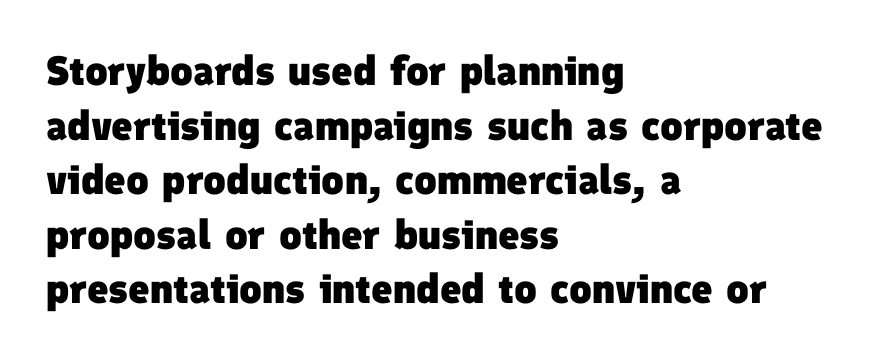
Q: Is the text bold? A: Yes.
Q: Is the typeface a serif or a sans-serif typeface? A: Sans-serif.
Q: Is the text underlined? A: No.
Q: How is the paragraph aligned? A: Left-aligned.
Q: Is the spacing between letters normal or unusually wide? A: Normal.
Q: Is the spacing between lines tight, normal or loose? A: Normal.
Q: Width (condensed, normal, or wide)? A: Normal.
Q: Stroke contrast? A: Low.
Q: x-height? A: Medium.
Q: Monospaced? A: No.
